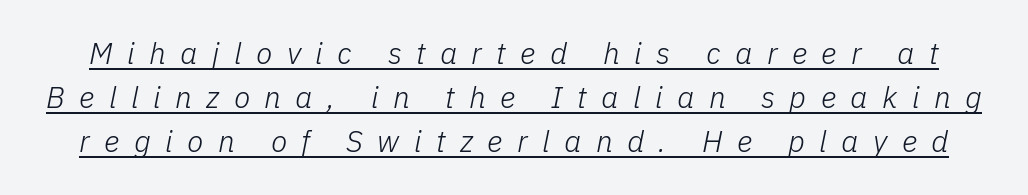
Q: Is the text bold? A: No.
Q: Is the text italic (slanted)? A: Yes, it leans right by about 11 degrees.
Q: Is the text underlined? A: Yes.
Q: Is the spacing between letters normal or unusually wide? A: Unusually wide.
Q: Is the spacing between lines tight, normal or loose? A: Normal.
Q: Width (condensed, normal, or wide)? A: Normal.
Q: Stroke contrast? A: Low.
Q: x-height? A: Medium.
Q: Monospaced? A: No.
